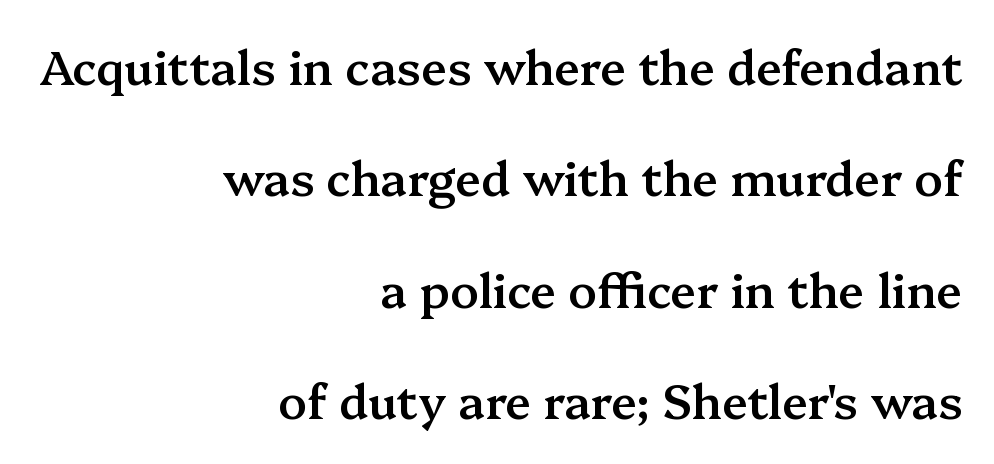
Q: Is the text bold? A: Semi-bold.
Q: Is the text italic (slanted)? A: No, it is upright.
Q: Is the typeface a serif or a sans-serif typeface? A: Serif.
Q: Is the text underlined? A: No.
Q: How is the paragraph aligned? A: Right-aligned.
Q: Is the spacing between letters normal or unusually wide? A: Normal.
Q: Is the spacing between lines tight, normal or loose? A: Loose.
Q: Width (condensed, normal, or wide)? A: Normal.
Q: Stroke contrast? A: Medium.
Q: x-height? A: Medium.
Q: Monospaced? A: No.
